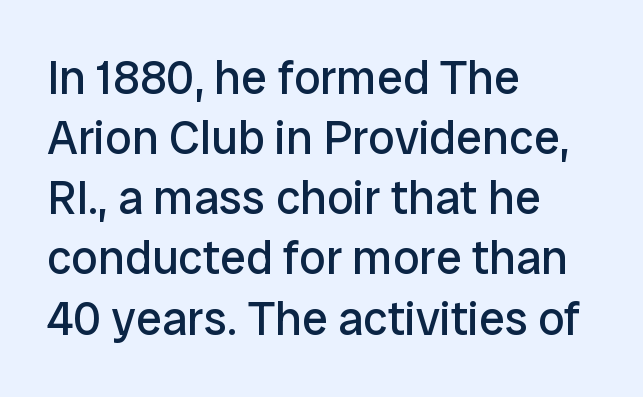
The image shows 47 px regular-weight sans-serif type, upright; set left-aligned, normal line spacing (1.28x), normal letter spacing, not underlined; low stroke contrast and a medium x-height.
